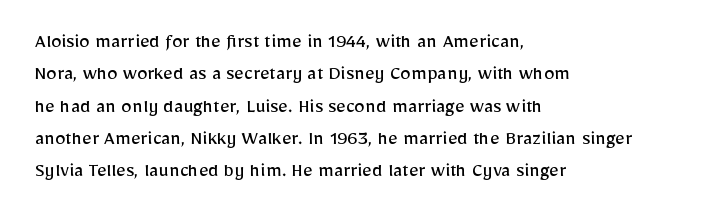
Q: Is the text bold? A: No.
Q: Is the text italic (slanted)? A: No, it is upright.
Q: Is the text underlined? A: No.
Q: How is the paragraph aligned? A: Left-aligned.
Q: Is the spacing between letters normal or unusually wide? A: Normal.
Q: Is the spacing between lines tight, normal or loose? A: Normal.
